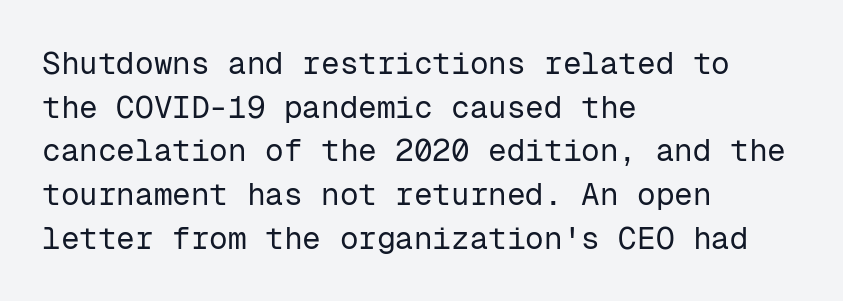
The font family rendered here belongs to the sans-serif group. Check under the words: just untouched page. Every character sits straight up, as roman type does. No heavy texture on the line: the type isn't bold. Which margin do the lines hug? The left one — the right edge is uneven.
